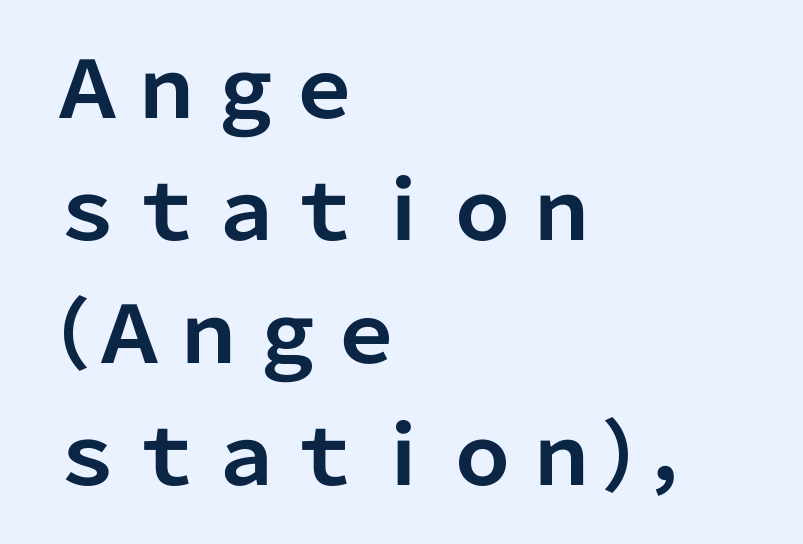
Q: Is the text bold? A: Yes.
Q: Is the text italic (slanted)? A: No, it is upright.
Q: Is the typeface a serif or a sans-serif typeface? A: Sans-serif.
Q: Is the text underlined? A: No.
Q: How is the paragraph aligned? A: Left-aligned.
Q: Is the spacing between letters normal or unusually wide? A: Normal.
Q: Is the spacing between lines tight, normal or loose? A: Normal.
Q: Width (condensed, normal, or wide)? A: Normal.
Q: Stroke contrast? A: Low.
Q: x-height? A: Medium.
Q: Monospaced? A: No.
